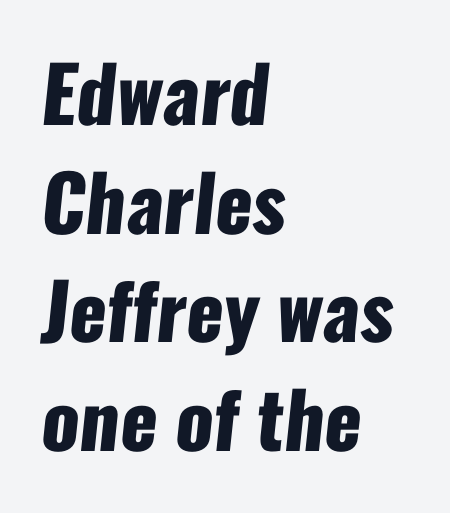
The image shows 77 px heavy, condensed sans-serif type; set left-aligned, normal line spacing (1.41x), normal letter spacing, not underlined; low stroke contrast and a medium x-height.
